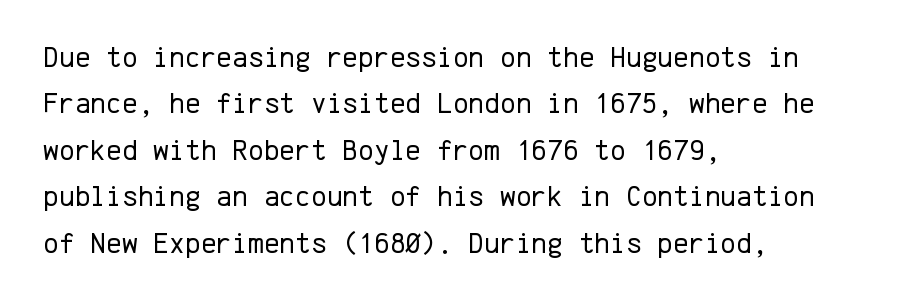
Nope, no serifs anywhere on these letters. Note the uniform advance width — an 'i' takes as much space as an 'm'. The rows are spaced the way most documents space them. Weight: not bold — regular or lighter. The gaps between neighbouring characters are ordinary and unremarkable. Rule under the text: the space is simply empty.
